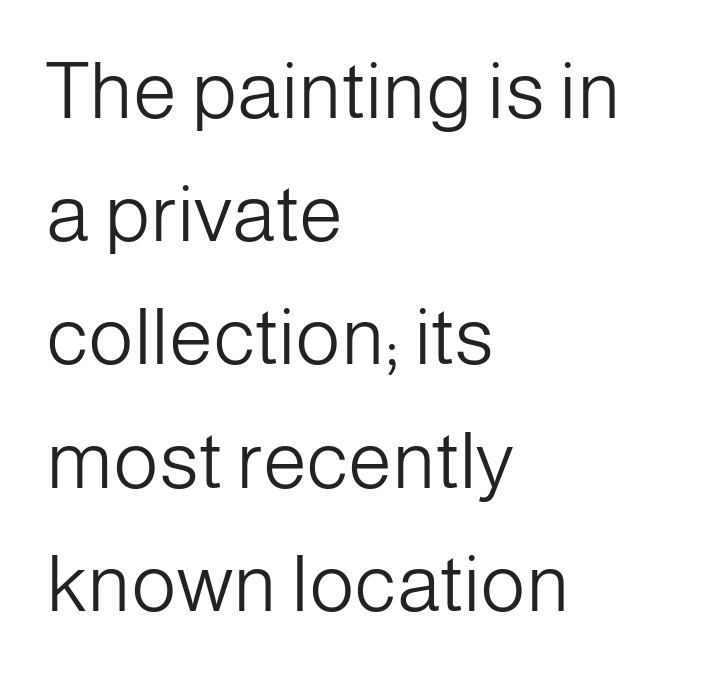
Has an underline been added? It has not. Leading matches the norm, producing a regular column. Is the letter spacing exaggerated? No — it looks like the ordinary default. Do the characters align in a grid? No, the font is proportional. Unlike italic type, these characters show no tilt at all.
